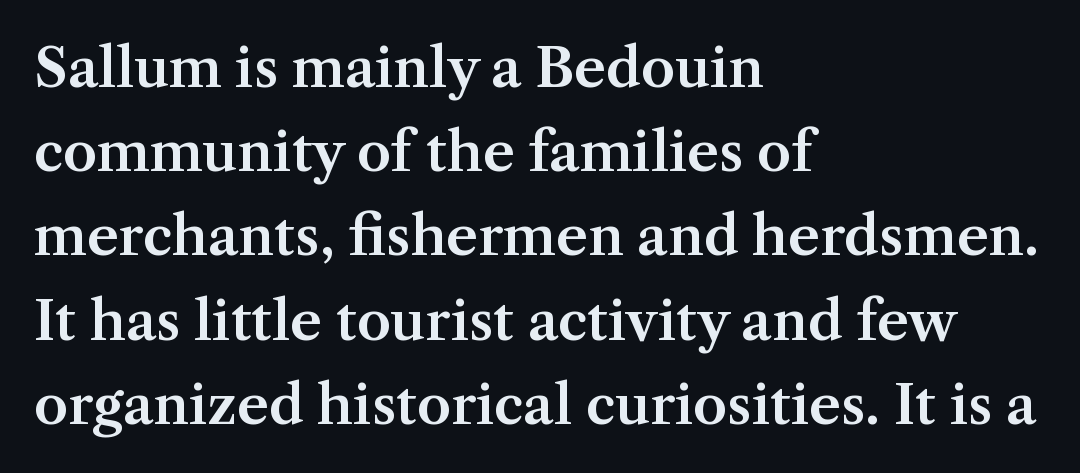
{"serif": "yes", "italic": "no", "width": "normal", "stroke_contrast": "medium", "x_height": "medium", "monospaced": "no", "underline": "no", "align": "left", "line_spacing": "normal", "line_spacing_ratio": 1.56, "letter_spacing": "normal", "letter_spacing_em": 0.0, "glyph_px": 54}
